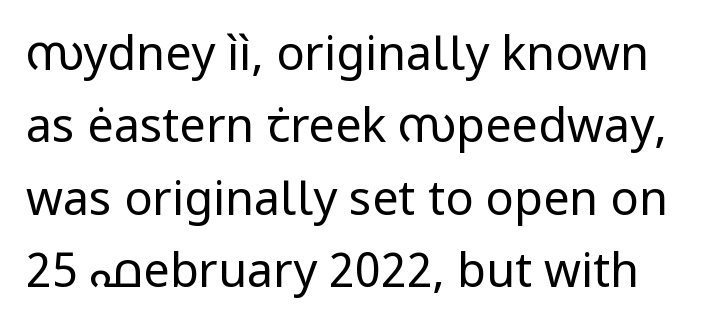
{"serif": "no", "italic": "no", "bold": "no", "weight": "regular", "width": "normal", "stroke_contrast": "low", "x_height": "medium", "monospaced": "no", "underline": "no", "line_spacing": "normal", "line_spacing_ratio": 1.54, "letter_spacing": "normal", "letter_spacing_em": 0.0, "glyph_px": 47}
